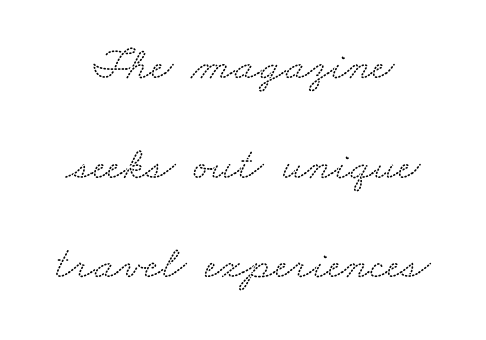
Anything drawn beneath the words? Only blank space. How are the letters spaced? Ordinarily, with no added tracking. The letters advance in unequal steps, a hallmark of proportional type. Yep, those are serifs on the letters. Reading down the column, the eye jumps a long way to each next line.
